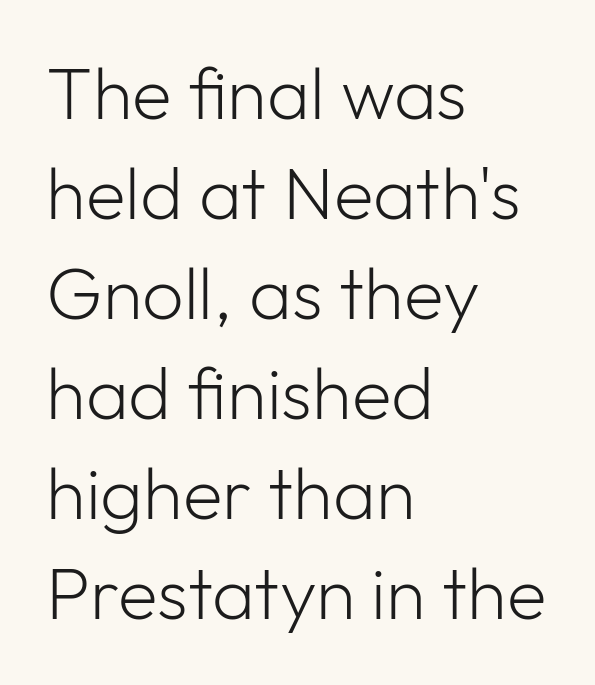
The letters advance in unequal steps, a hallmark of proportional type. The lines sit at an ordinary, default distance from one another. The letterforms sit at book weight or below. The strip under each line holds only bare page.
